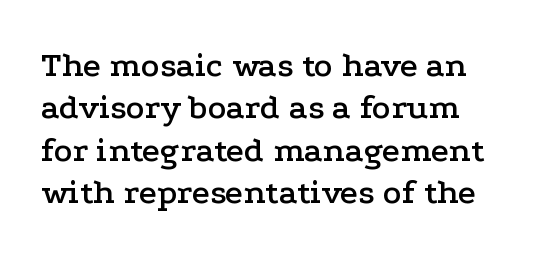
The horizontal fit of the characters is conventional and even. A typesetter would label this face a serif. A typesetter would call this proportional, since set widths differ per character. A typesetter would mark this as roman, not italic.
